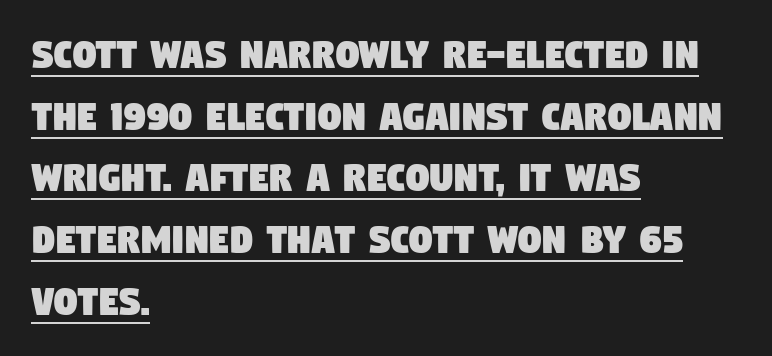
Q: Is the typeface a serif or a sans-serif typeface? A: Sans-serif.
Q: Is the text underlined? A: Yes.
Q: How is the paragraph aligned? A: Left-aligned.
Q: Is the spacing between letters normal or unusually wide? A: Normal.
Q: Is the spacing between lines tight, normal or loose? A: Normal.
Q: Width (condensed, normal, or wide)? A: Condensed.
Q: Stroke contrast? A: Low.
Q: x-height? A: Large.
Q: Monospaced? A: No.
